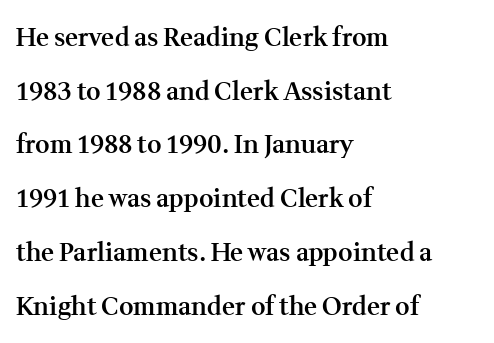
A student would call this left alignment; a typographer would say flush left, rag right. Descenders hang freely into open space. You can tell it's not italic because the verticals are truly vertical. The letterforms sit shoulder to shoulder at normal distance. Moderately thickened strokes mark this as semibold type. Baseline-to-baseline distance is far greater than the letter height.
